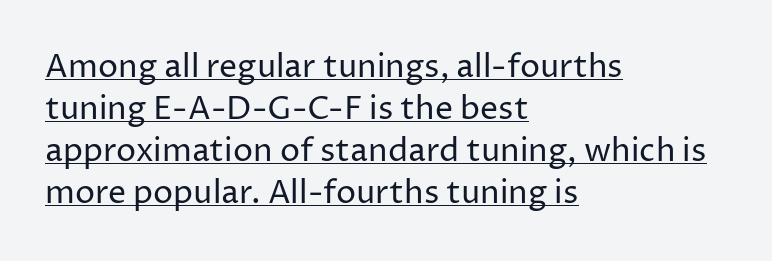
Q: Is the text bold? A: No.
Q: Is the text italic (slanted)? A: No, it is upright.
Q: Is the typeface a serif or a sans-serif typeface? A: Sans-serif.
Q: Is the text underlined? A: Yes.
Q: How is the paragraph aligned? A: Left-aligned.
Q: Is the spacing between letters normal or unusually wide? A: Normal.
Q: Is the spacing between lines tight, normal or loose? A: Normal.
Q: Width (condensed, normal, or wide)? A: Normal.
Q: Stroke contrast? A: Low.
Q: x-height? A: Medium.
Q: Monospaced? A: No.
